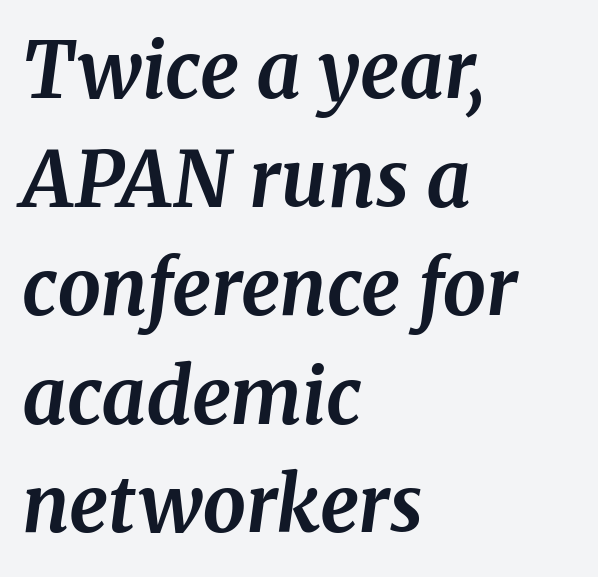
Strong, thick strokes mark this as bold type. Inter-character spacing is left at the font's built-in metrics. The glyphs are unaccompanied by any horizontal stroke below them. Horizontal alignment here is leftward, the default for most running prose.
